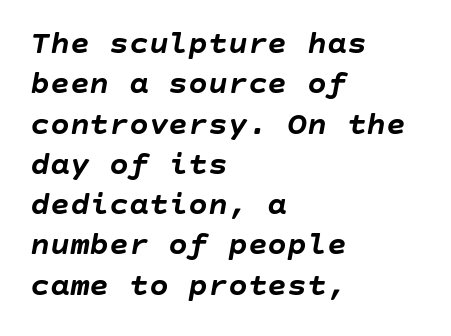
Caption: multi-line text, flush left, ragged right. Letter spacing: default. A typesetter would mark this as italic. Unmarked baselines from the first word to the last. Heavy-handed strokes throughout: this text is bold.
